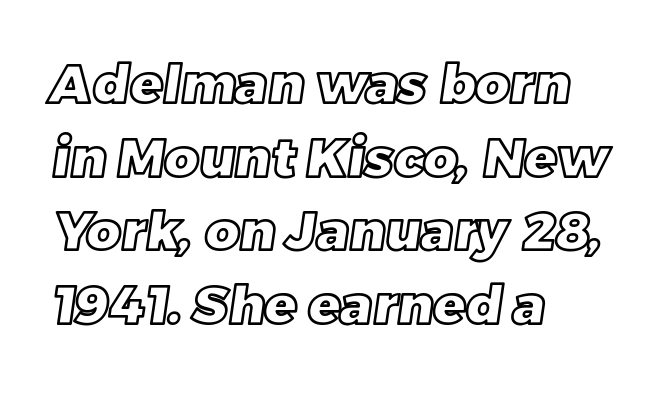
The image shows 53 px text type; set left-aligned, normal line spacing (1.39x), normal letter spacing, not underlined; a large x-height.
